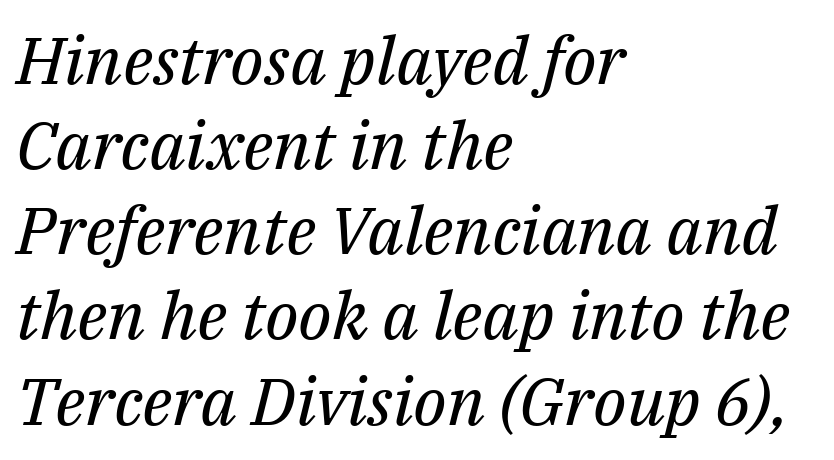
Q: Is the text bold? A: No.
Q: Is the text italic (slanted)? A: Yes, it leans right by about 14 degrees.
Q: Is the typeface a serif or a sans-serif typeface? A: Serif.
Q: Is the text underlined? A: No.
Q: How is the paragraph aligned? A: Left-aligned.
Q: Is the spacing between letters normal or unusually wide? A: Normal.
Q: Is the spacing between lines tight, normal or loose? A: Normal.
Q: Width (condensed, normal, or wide)? A: Normal.
Q: Stroke contrast? A: Medium.
Q: x-height? A: Medium.
Q: Monospaced? A: No.
